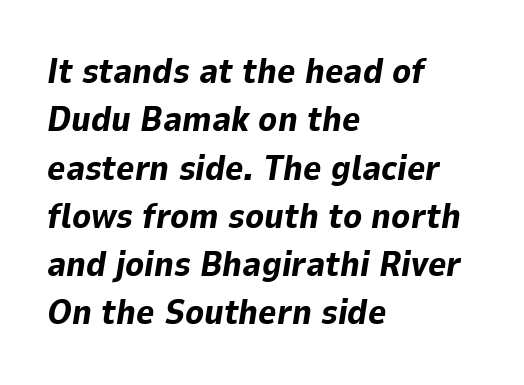
Underlining? Definitely not there. Rendered with sloped, italic letterforms. The rendering uses a moderate line-height, typical for paragraphs. Visually the block forms a straight wall on the left and a jagged coastline on the right.
